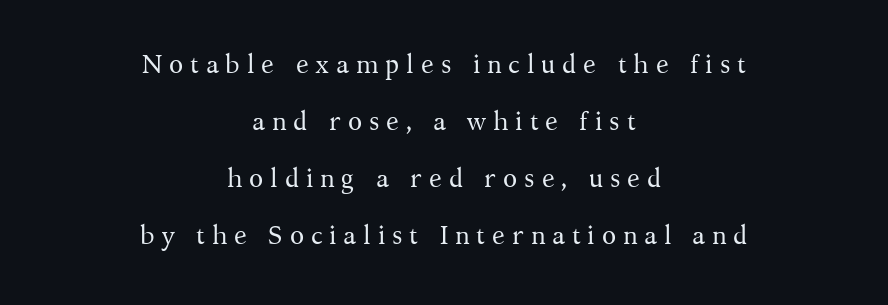
The image shows 26 px text type, upright; set centered, loose line spacing (2.19x), unusually wide letter spacing (+0.26 em), not underlined.
